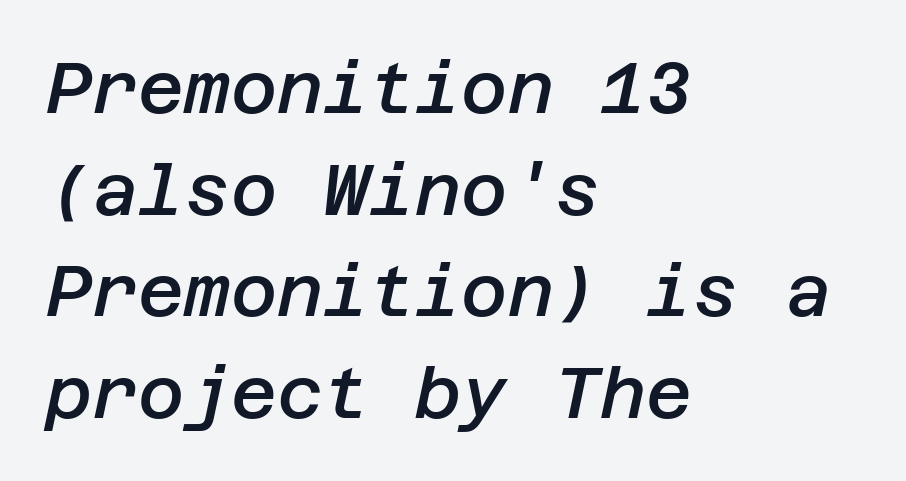
Q: Is the text bold? A: Semi-bold.
Q: Is the text italic (slanted)? A: Yes, it leans right by about 12 degrees.
Q: Is the text underlined? A: No.
Q: How is the paragraph aligned? A: Left-aligned.
Q: Is the spacing between letters normal or unusually wide? A: Normal.
Q: Is the spacing between lines tight, normal or loose? A: Normal.
Q: Width (condensed, normal, or wide)? A: Normal.
Q: Stroke contrast? A: Low.
Q: x-height? A: Large.
